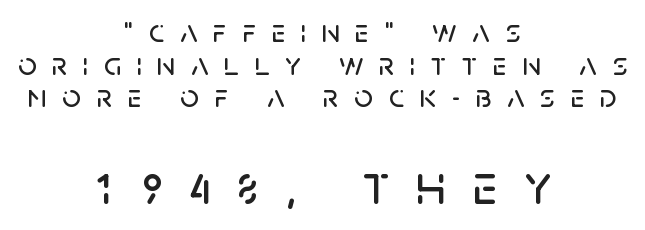
Line starts and ends both wander, symmetrically. Closely set lines give the paragraph a compact silhouette. Nope, not italic — everything's standing straight. Size contrast runs from small at the top to large at the bottom.
